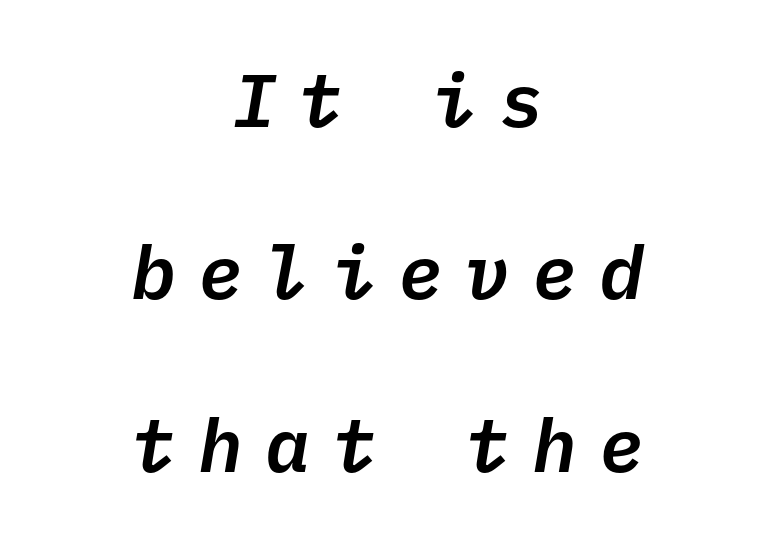
Q: Is the text italic (slanted)? A: Yes, it leans right by about 10 degrees.
Q: Is the text underlined? A: No.
Q: How is the paragraph aligned? A: Centered.
Q: Is the spacing between letters normal or unusually wide? A: Unusually wide.
Q: Is the spacing between lines tight, normal or loose? A: Loose.
Q: Width (condensed, normal, or wide)? A: Normal.
Q: Stroke contrast? A: Low.
Q: x-height? A: Medium.
Q: Monospaced? A: Yes.
